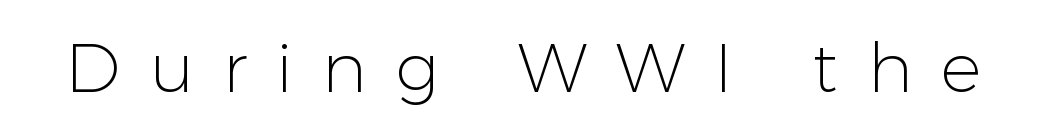
The image shows 69 px light sans-serif type, upright; set unusually wide letter spacing (+0.42 em), not underlined; low stroke contrast and a medium x-height.
